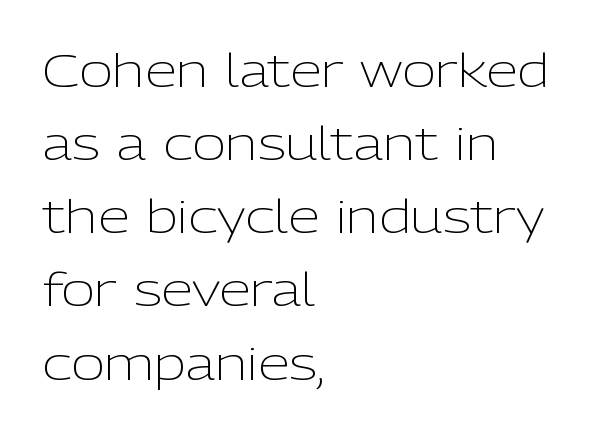
The face used here is proportionally spaced, like ordinary book or web type. Here the glyphs are tracked normally, forming tight word shapes. Interline gaps are of average width in this sample. In terms of posture, this sample is upright.
